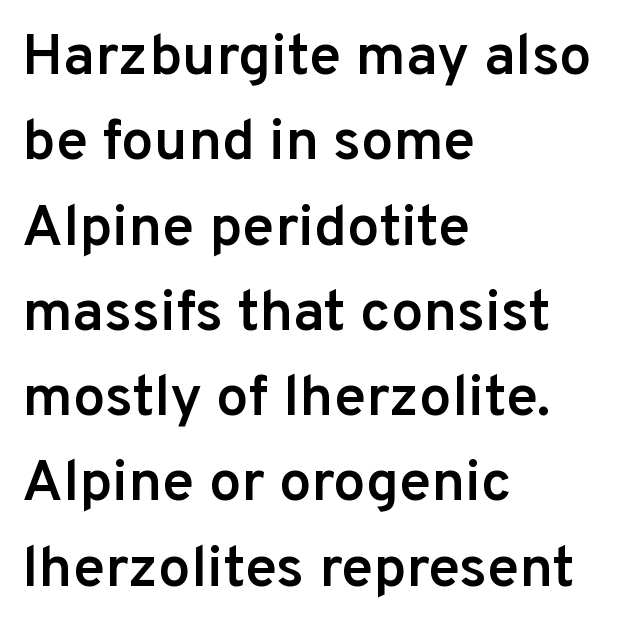
Every row of glyphs begins at an identical x-position on the left. How are the letters spaced? Ordinarily, with no added tracking. This sample has the flowing, uneven cadence of proportional lettering. Font category for this specimen: sans-serif.
